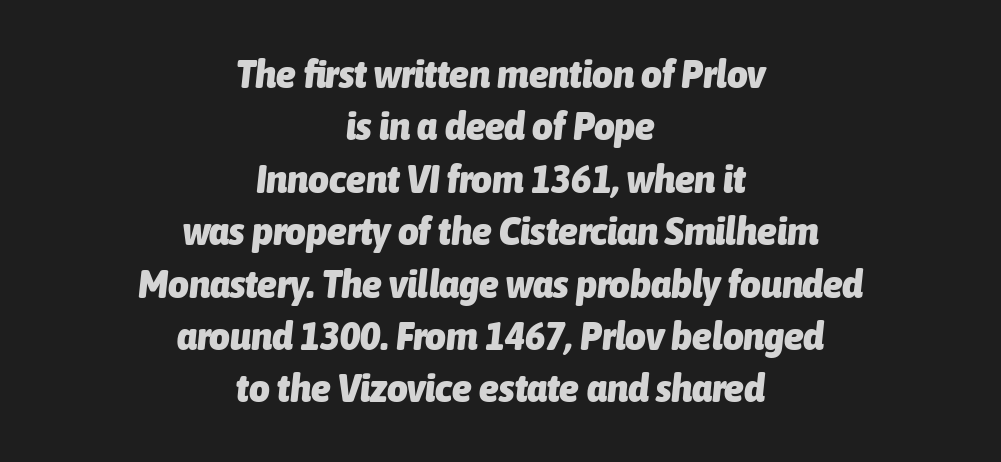
{"italic": "yes", "lean": "right", "slant_degrees": 6, "bold": "yes", "weight": "heavy", "width": "condensed", "stroke_contrast": "low", "x_height": "medium", "monospaced": "no", "underline": "no", "align": "center", "line_spacing": "normal", "line_spacing_ratio": 1.31, "letter_spacing": "normal", "letter_spacing_em": 0.0, "glyph_px": 40}
